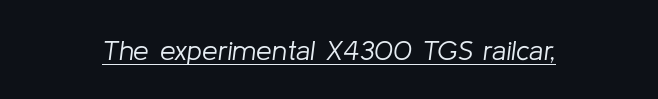
Compared with a typical body face, this is equally light or lighter still. Caption: standard tracking, unaltered. These lines are rendered in a variable-pitch font. In terms of posture, this sample is oblique. This sample carries an underscore along the baseline area.
